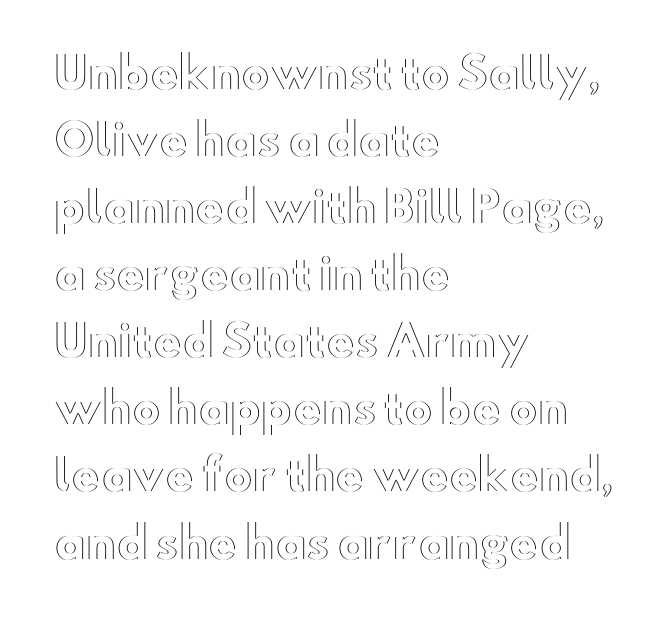
{"italic": "no", "width": "wide", "x_height": "small", "monospaced": "no", "underline": "no", "align": "left", "line_spacing": "normal", "line_spacing_ratio": 1.56, "letter_spacing": "normal", "letter_spacing_em": 0.0, "glyph_px": 43}
